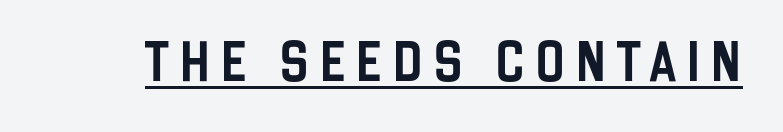
The image shows 40 px condensed sans-serif type, upright; set unusually wide letter spacing (+0.25 em), underlined; low stroke contrast and a large x-height.
